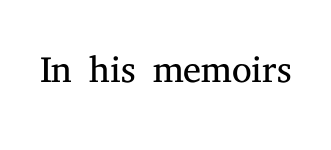
The image shows 56 px light serif type, upright; set normal letter spacing, not underlined; medium stroke contrast and a medium x-height.
